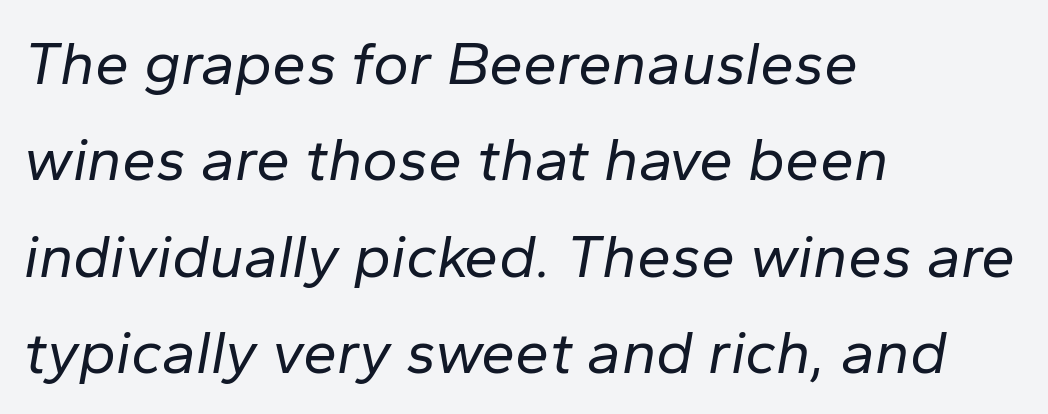
{"italic": "yes", "lean": "right", "slant_degrees": 10, "bold": "no", "weight": "regular", "width": "normal", "stroke_contrast": "low", "x_height": "medium", "monospaced": "no", "underline": "no", "align": "left", "line_spacing": "normal", "line_spacing_ratio": 1.58, "letter_spacing": "normal", "letter_spacing_em": 0.0, "glyph_px": 61}
